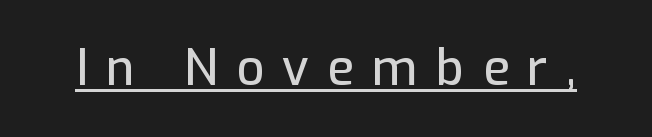
The image shows 49 px sans-serif type, upright; set unusually wide letter spacing (+0.37 em), underlined; low stroke contrast and a medium x-height.
